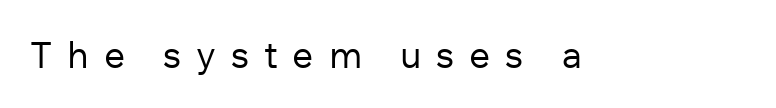
The image shows 37 px regular-weight sans-serif type, upright; set unusually wide letter spacing (+0.4 em), not underlined; low stroke contrast and a medium x-height.
